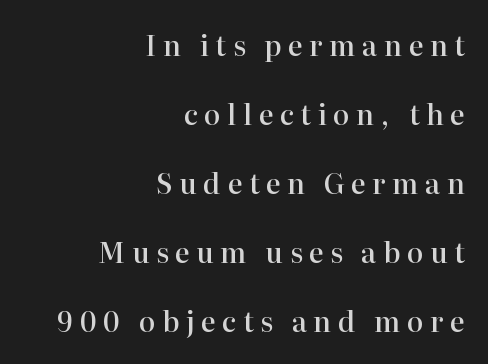
The typesetter chose a ragged-left arrangement here. Typesetter's note: demi weight, one step under bold. This sample has the flowing, uneven cadence of proportional lettering. Between one letter and the next there's a generous, obvious gap.
